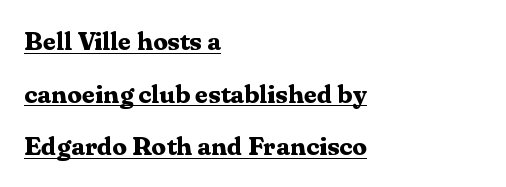
Q: Is the text bold? A: Yes.
Q: Is the text italic (slanted)? A: No, it is upright.
Q: Is the text underlined? A: Yes.
Q: How is the paragraph aligned? A: Left-aligned.
Q: Is the spacing between letters normal or unusually wide? A: Normal.
Q: Is the spacing between lines tight, normal or loose? A: Loose.
